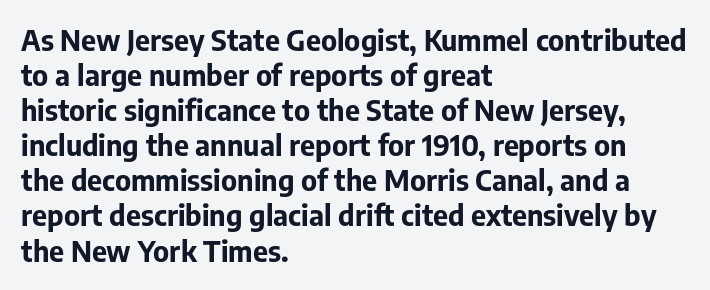
{"serif": "no", "italic": "no", "bold": "yes", "weight": "bold", "width": "normal", "stroke_contrast": "low", "x_height": "medium", "monospaced": "no", "underline": "no", "align": "left", "line_spacing_ratio": 1.21, "letter_spacing": "normal", "letter_spacing_em": 0.0, "glyph_px": 29}
